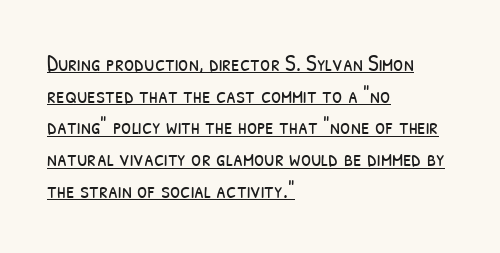
The line texture is even and compact thanks to regular tracking. Stroke thickness stays within the range of a standard reading face or lighter. A normal amount of white space separates one row of letters from the next. The glyphs are accompanied by a horizontal stroke just below them.
